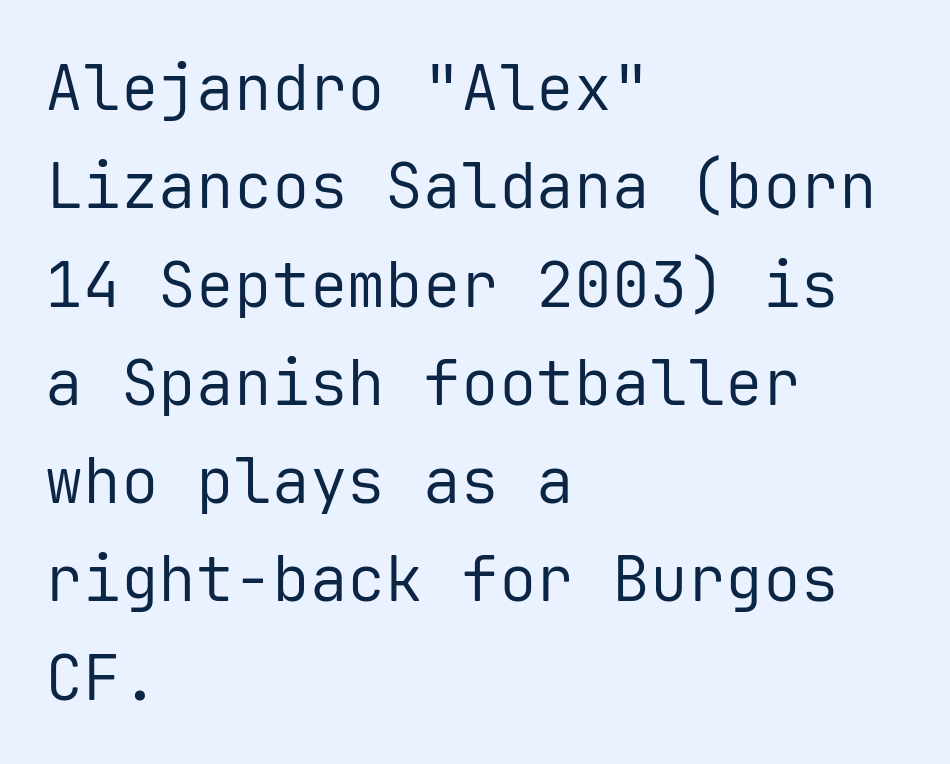
The image shows 63 px regular-weight sans-serif type, upright, monospaced; set left-aligned, normal line spacing (1.56x), normal letter spacing, not underlined; low stroke contrast and a medium x-height.
